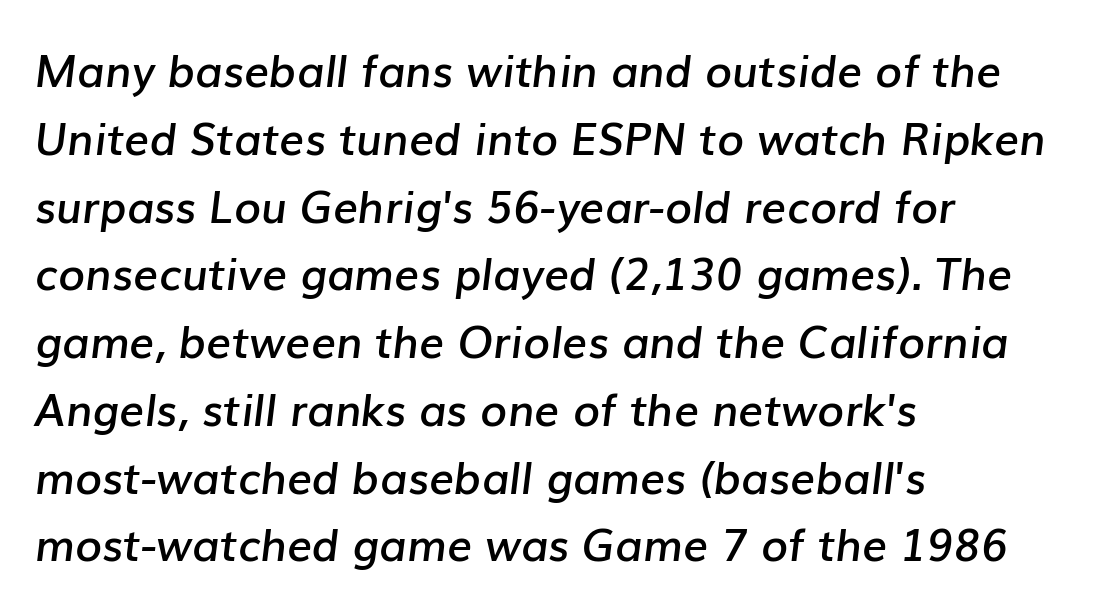
Decoration check: the copy has no underline. Stems and bowls a touch heavier than normal — semibold. Characters are canted at an angle relative to the baseline's perpendicular. Varying glyph widths throughout — classic text-font behaviour. The tracking reads as untouched default to a designer's eye.
